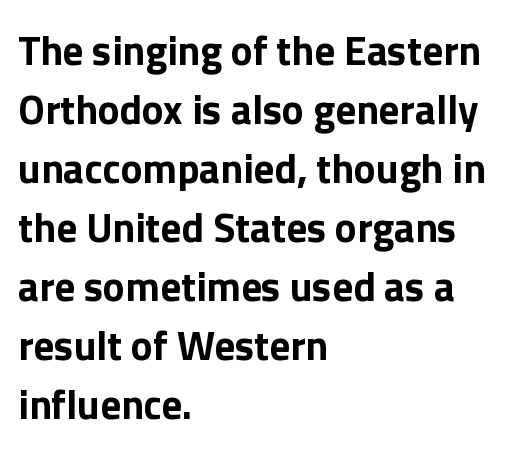
Q: Is the text bold? A: Yes.
Q: Is the text italic (slanted)? A: No, it is upright.
Q: Is the typeface a serif or a sans-serif typeface? A: Sans-serif.
Q: Is the text underlined? A: No.
Q: How is the paragraph aligned? A: Left-aligned.
Q: Is the spacing between letters normal or unusually wide? A: Normal.
Q: Is the spacing between lines tight, normal or loose? A: Normal.
Q: Width (condensed, normal, or wide)? A: Normal.
Q: x-height? A: Medium.
Q: Monospaced? A: No.
